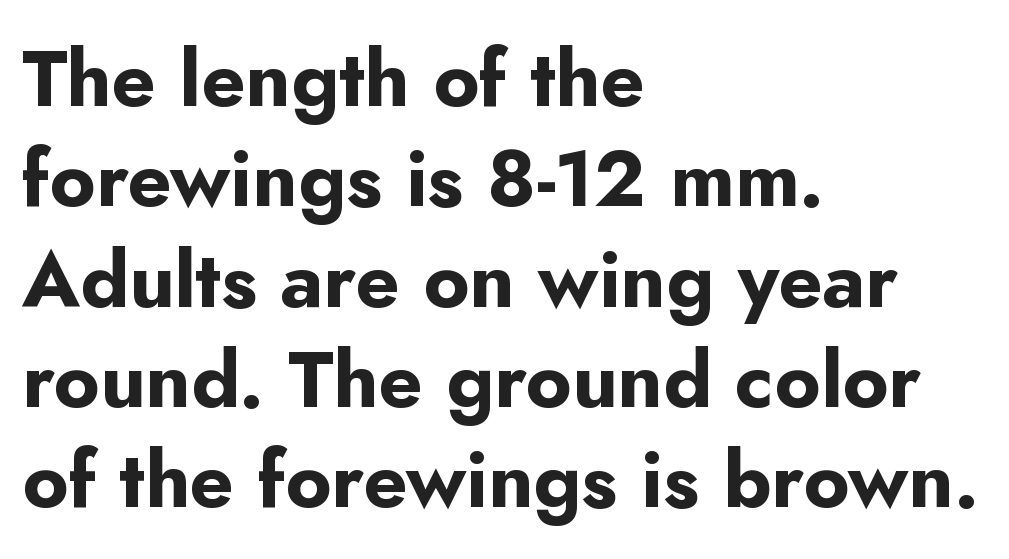
Has an underline been added? It has not. Here the designer chose a conventional face with non-uniform glyph widths. The letters stand upright; this is a roman face. Layout note: lines flush left. Tracking here is standard; glyphs follow each other at the usual distance.
